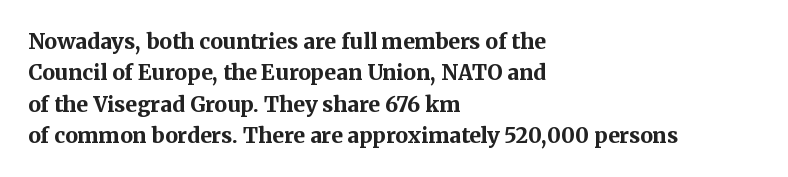
The image shows 21 px bold type, upright; set left-aligned, normal line spacing (1.49x), normal letter spacing, not underlined.
